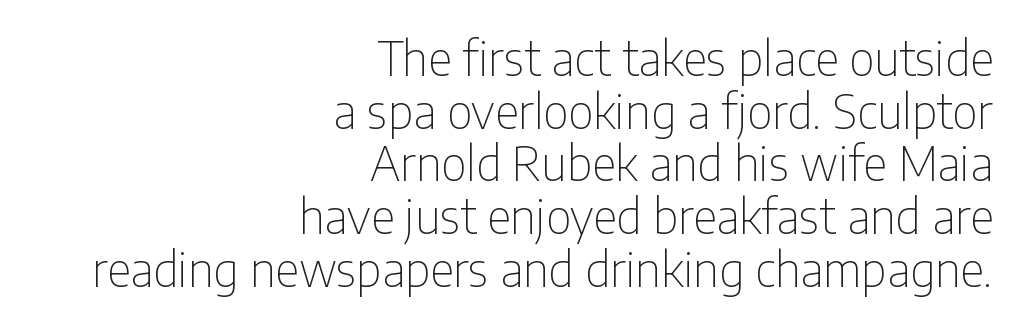
{"serif": "no", "italic": "no", "bold": "no", "weight": "thin", "width": "condensed", "stroke_contrast": "low", "x_height": "medium", "monospaced": "no", "underline": "no", "align": "right", "line_spacing": "tight", "line_spacing_ratio": 1.12, "letter_spacing": "normal", "letter_spacing_em": 0.0, "glyph_px": 47}
